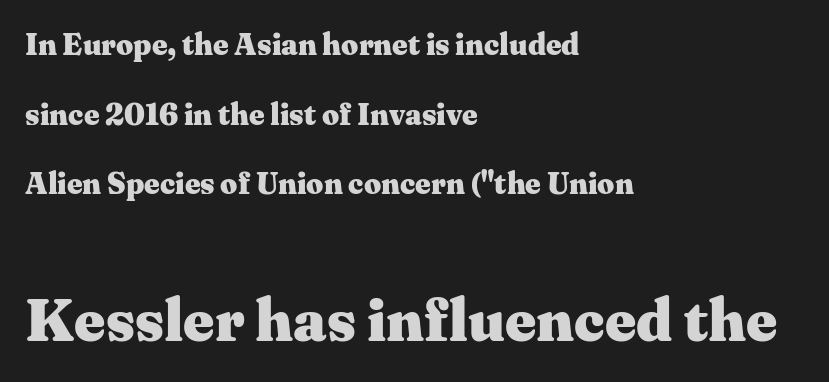
Q: Is the text bold? A: Yes.
Q: Is the text italic (slanted)? A: No, it is upright.
Q: Is the typeface a serif or a sans-serif typeface? A: Serif.
Q: Is the text underlined? A: No.
Q: How is the paragraph aligned? A: Left-aligned.
Q: Is the spacing between letters normal or unusually wide? A: Normal.
Q: Is the spacing between lines tight, normal or loose? A: Loose.
Q: Which block of text is set in a larger size, the first (top) or the second (bottom)? A: The second (bottom) one.
Q: Width (condensed, normal, or wide)? A: Wide.
Q: Stroke contrast? A: Medium.
Q: x-height? A: Medium.
Q: Monospaced? A: No.
